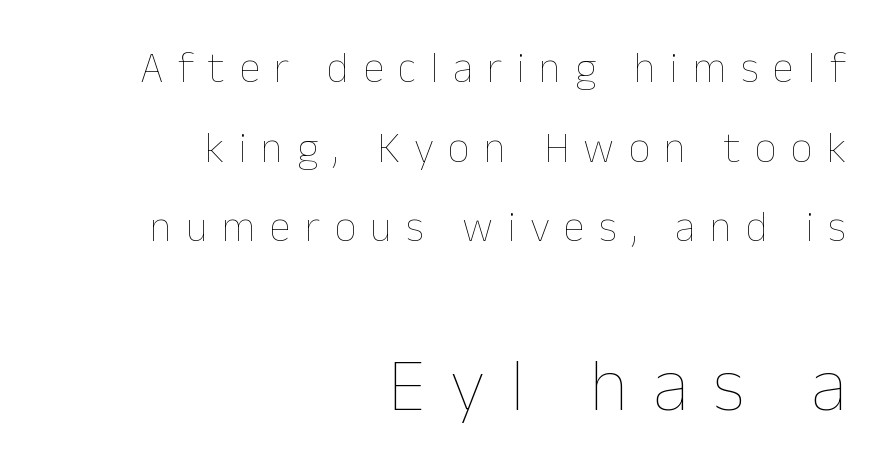
{"italic": "no", "bold": "no", "weight": "thin", "width": "normal", "stroke_contrast": "low", "x_height": "medium", "monospaced": "no", "underline": "no", "align": "right", "line_spacing_ratio": 1.85, "letter_spacing": "wide", "letter_spacing_em": 0.33, "larger_block": "second", "size_ratio": 1.74, "glyph_px": 75}
